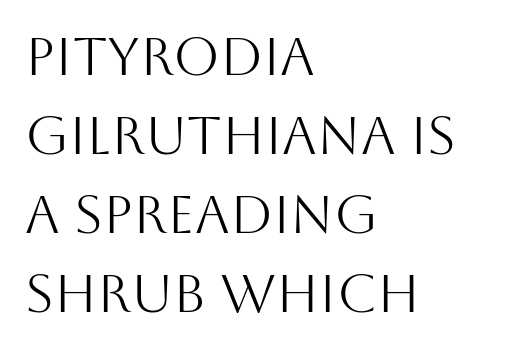
The image shows 53 px light sans-serif type, upright; set left-aligned, normal line spacing (1.49x), normal letter spacing, not underlined; medium stroke contrast and a large x-height.
